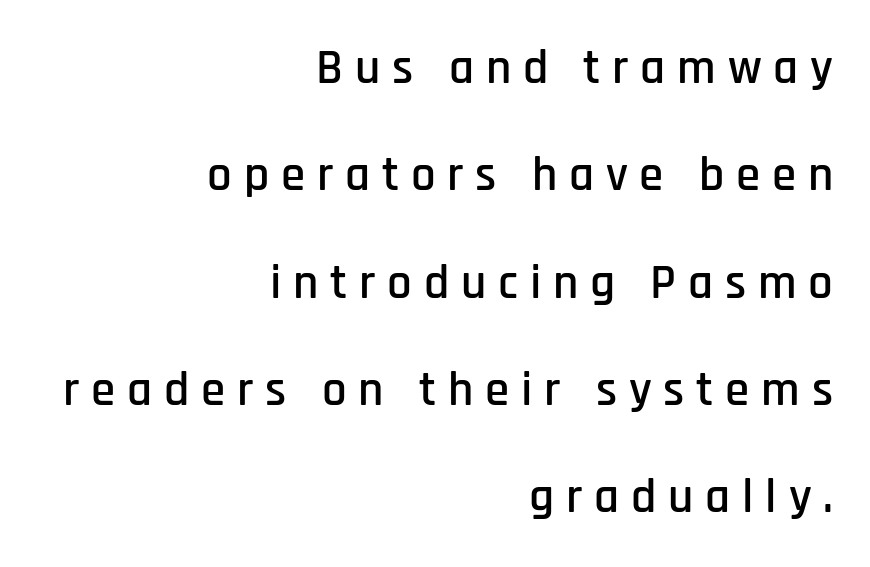
Each new line begins a long way beneath the previous one. Do the characters align in a grid? No, the font is proportional. Students, note that the glyphs here are deliberately spaced far apart. Every character sits straight up, as roman type does.
